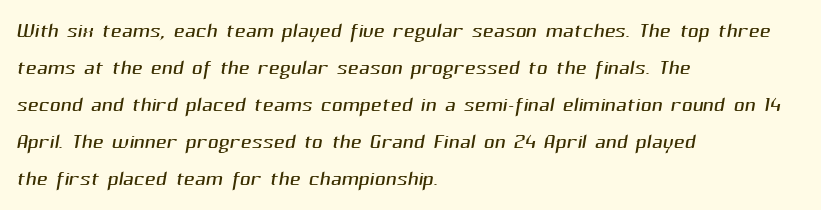
Look at the bottom of the vertical strokes: they stop flat, with no serifs. The ragged edge is on the right, which tells us the setting is flush left. The weight tops out at a normal text grade. These lines are rendered in a variable-pitch font.
